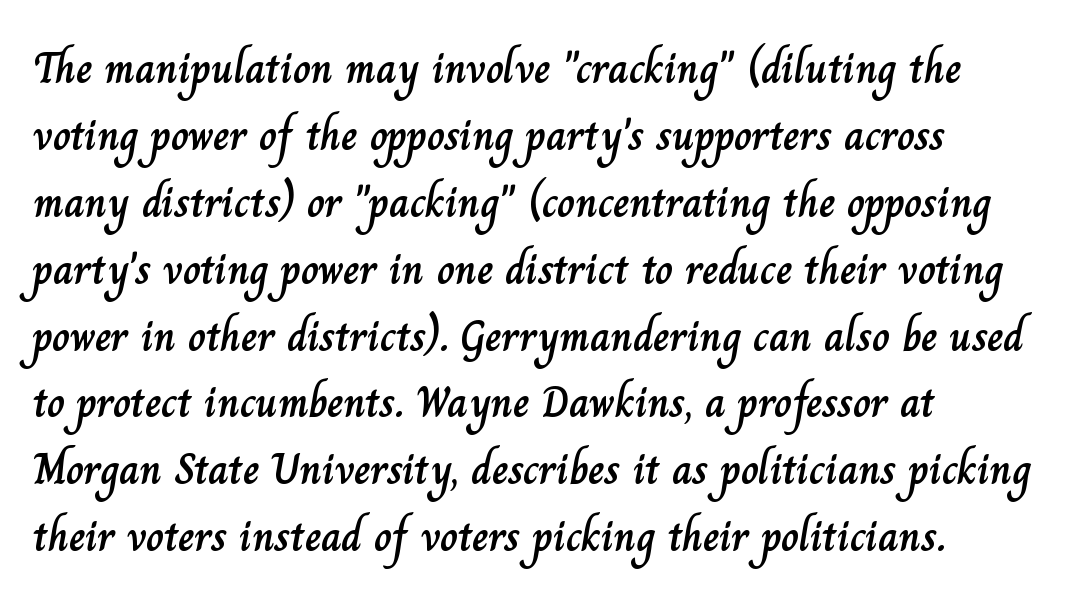
The image shows 44 px text type; set left-aligned, normal line spacing (1.52x), normal letter spacing, not underlined; low stroke contrast and a small x-height.
